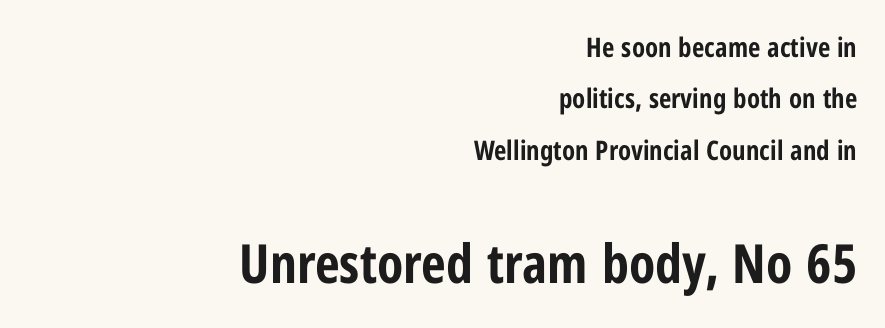
In terms of leading, this rendering errs on the spacious side. The composition opens small and finishes big. This rendering leaves character spacing at its baseline value. Lines of text with bare space underneath. In terms of posture, this sample is upright.
